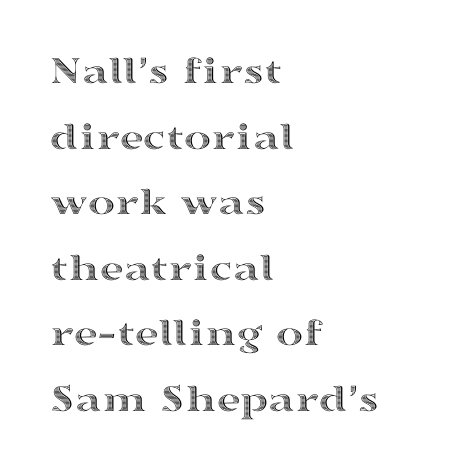
Posture: vertical. The passage shown stacks its lines at a standard gap. The words here are not underlined. The type is set solid horizontally, with unmodified tracking. Visually the block forms a straight wall on the left and a jagged coastline on the right. A typesetter would call this proportional, since set widths differ per character.
